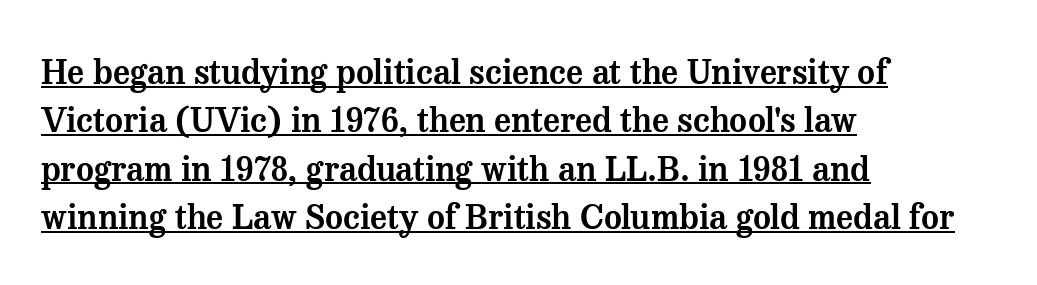
The image shows 34 px serif type, upright; set left-aligned, normal line spacing (1.42x), normal letter spacing, underlined; medium stroke contrast and a medium x-height.
